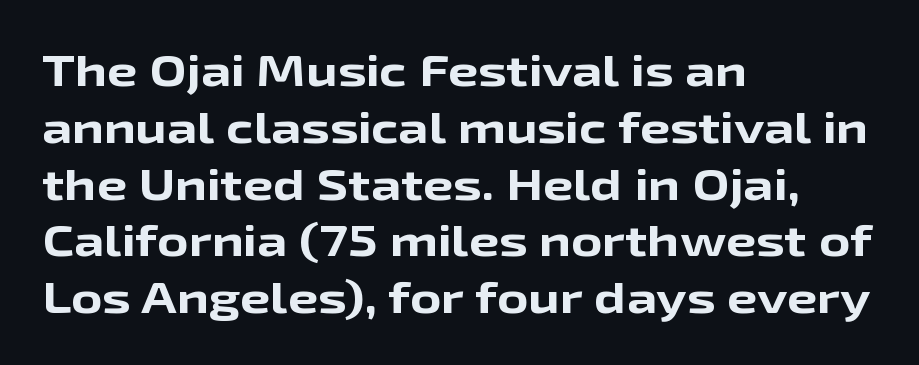
The image shows 43 px bold, wide sans-serif type, upright; set left-aligned, normal line spacing (1.32x), normal letter spacing, not underlined; low stroke contrast and a medium x-height.
